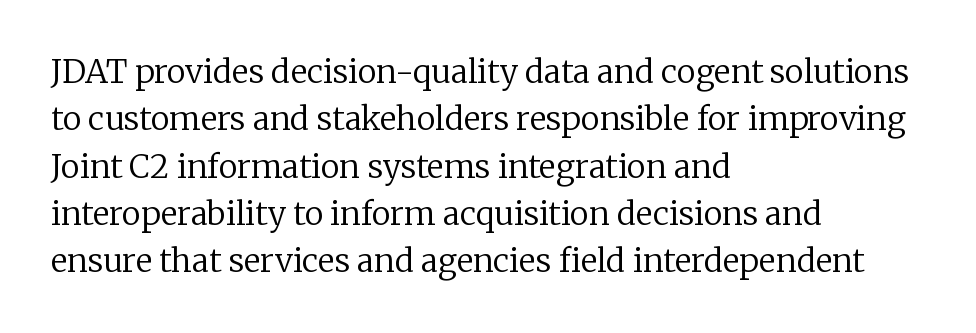
Q: Is the text bold? A: No.
Q: Is the text italic (slanted)? A: No, it is upright.
Q: Is the typeface a serif or a sans-serif typeface? A: Serif.
Q: Is the text underlined? A: No.
Q: How is the paragraph aligned? A: Left-aligned.
Q: Is the spacing between letters normal or unusually wide? A: Normal.
Q: Is the spacing between lines tight, normal or loose? A: Normal.
Q: Width (condensed, normal, or wide)? A: Normal.
Q: Stroke contrast? A: Low.
Q: x-height? A: Medium.
Q: Monospaced? A: No.
